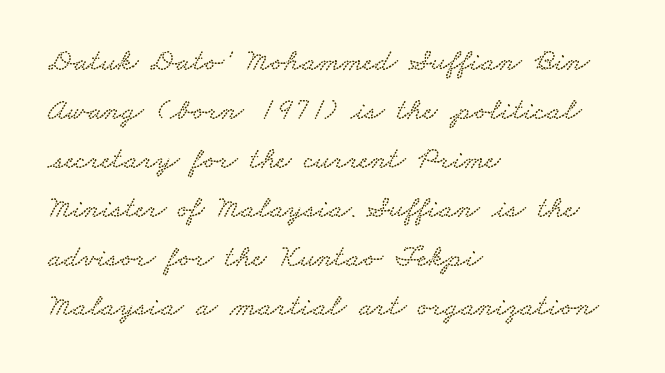
The image shows 31 px wide serif type; set left-aligned, normal line spacing (1.58x), normal letter spacing, not underlined; low stroke contrast and a small x-height.
